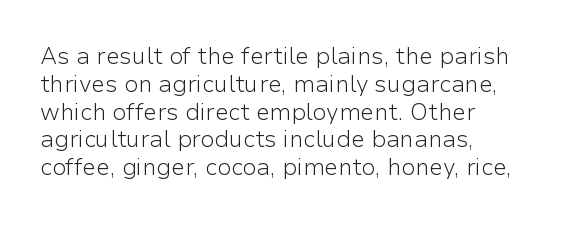
Q: Is the text bold? A: No.
Q: Is the text italic (slanted)? A: No, it is upright.
Q: Is the text underlined? A: No.
Q: How is the paragraph aligned? A: Left-aligned.
Q: Is the spacing between letters normal or unusually wide? A: Normal.
